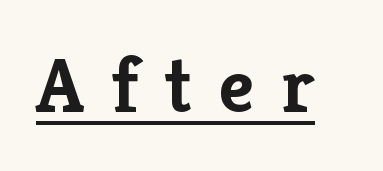
The image shows 78 px semibold serif type, upright; set unusually wide letter spacing (+0.34 em), underlined; low stroke contrast and a medium x-height.
